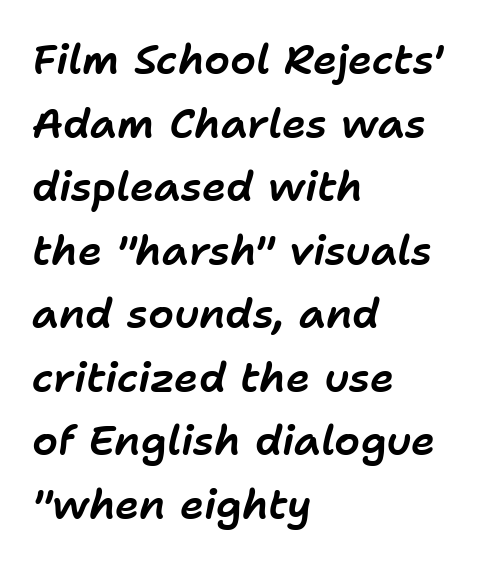
The image shows 41 px text type, italic (leaning right); set left-aligned, normal line spacing (1.55x), normal letter spacing, not underlined; low stroke contrast and a medium x-height.
